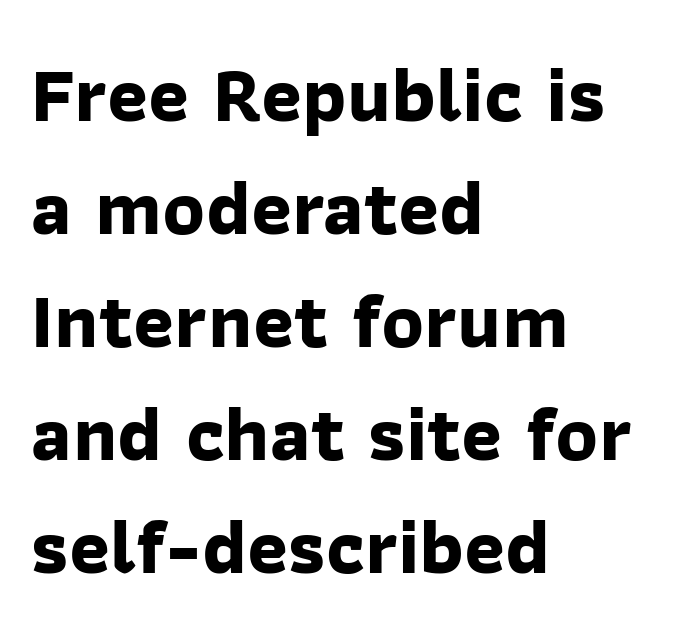
{"serif": "no", "bold": "yes", "weight": "bold", "width": "normal", "stroke_contrast": "low", "x_height": "medium", "monospaced": "no", "underline": "no", "align": "left", "line_spacing": "normal", "line_spacing_ratio": 1.45, "letter_spacing": "normal", "letter_spacing_em": 0.0, "glyph_px": 78}
